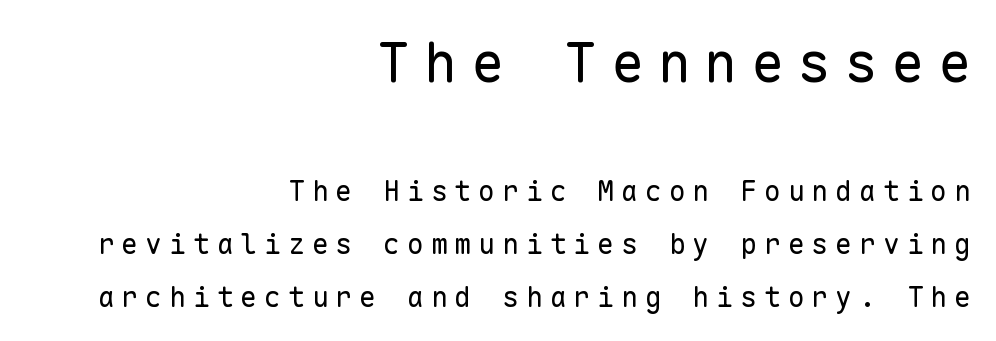
{"serif": "no", "italic": "no", "bold": "no", "weight": "regular", "width": "normal", "stroke_contrast": "low", "x_height": "medium", "monospaced": "yes", "underline": "no", "align": "right", "line_spacing_ratio": 1.88, "letter_spacing": "wide", "letter_spacing_em": 0.25, "larger_block": "first", "size_ratio": 1.96, "glyph_px": 55}
